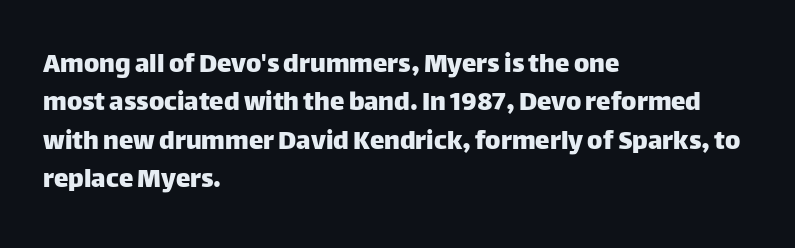
Q: Is the text italic (slanted)? A: No, it is upright.
Q: Is the typeface a serif or a sans-serif typeface? A: Sans-serif.
Q: Is the text underlined? A: No.
Q: How is the paragraph aligned? A: Left-aligned.
Q: Is the spacing between letters normal or unusually wide? A: Normal.
Q: Is the spacing between lines tight, normal or loose? A: Normal.
Q: Width (condensed, normal, or wide)? A: Normal.
Q: Stroke contrast? A: Low.
Q: x-height? A: Large.
Q: Monospaced? A: No.
